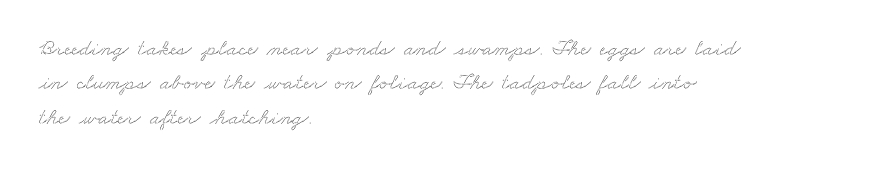
{"underline": "no", "align": "left", "line_spacing": "normal", "line_spacing_ratio": 1.5, "letter_spacing": "normal", "letter_spacing_em": 0.0, "glyph_px": 23}
